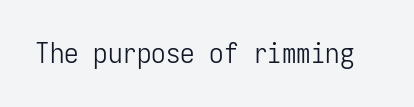
The letters look calm and open, with moderate or lighter stems. Is this a sans? Yes — the strokes have no serifs. Is this a fixed-width face? Yes — each glyph sits in an identical cell. Ordinary non-slanted type is in use. The baseline area is clear. This sample uses plain, unmodified letter spacing.
